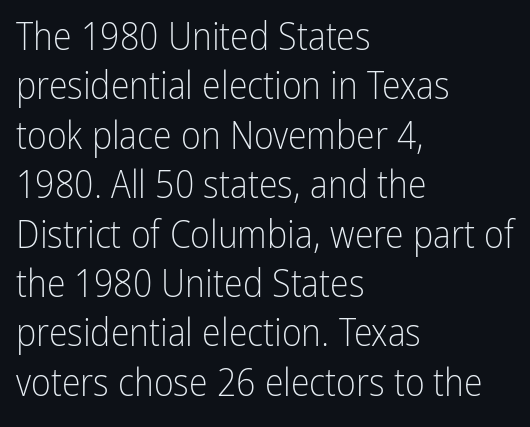
Q: Is the text bold? A: No.
Q: Is the text italic (slanted)? A: No, it is upright.
Q: Is the typeface a serif or a sans-serif typeface? A: Sans-serif.
Q: Is the text underlined? A: No.
Q: How is the paragraph aligned? A: Left-aligned.
Q: Is the spacing between letters normal or unusually wide? A: Normal.
Q: Is the spacing between lines tight, normal or loose? A: Normal.
Q: Width (condensed, normal, or wide)? A: Condensed.
Q: Stroke contrast? A: Low.
Q: x-height? A: Medium.
Q: Monospaced? A: No.
